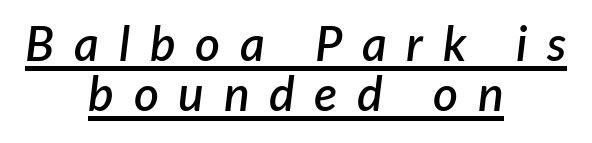
{"italic": "yes", "lean": "right", "slant_degrees": 7, "bold": "semi", "weight": "semibold", "width": "normal", "stroke_contrast": "low", "x_height": "medium", "monospaced": "no", "underline": "yes", "align": "center", "line_spacing": "tight", "line_spacing_ratio": 1.04, "letter_spacing": "wide", "letter_spacing_em": 0.41, "glyph_px": 48}
